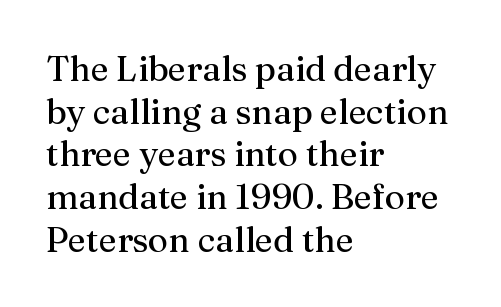
Q: Is the text bold? A: No.
Q: Is the text italic (slanted)? A: No, it is upright.
Q: Is the typeface a serif or a sans-serif typeface? A: Serif.
Q: Is the text underlined? A: No.
Q: How is the paragraph aligned? A: Left-aligned.
Q: Is the spacing between letters normal or unusually wide? A: Normal.
Q: Width (condensed, normal, or wide)? A: Normal.
Q: Stroke contrast? A: Medium.
Q: x-height? A: Medium.
Q: Monospaced? A: No.
